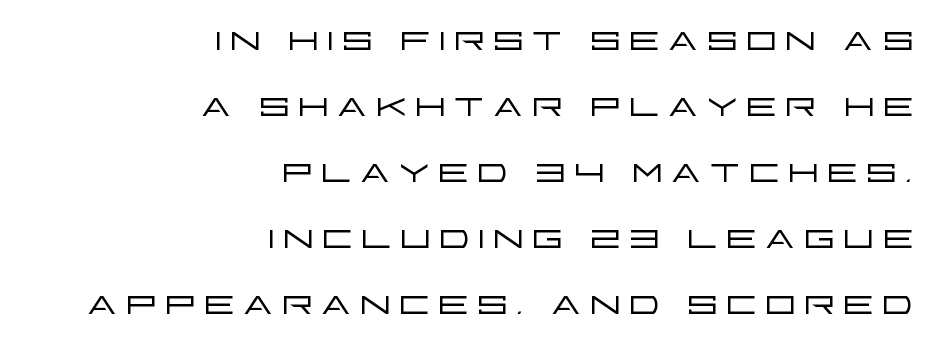
{"serif": "no", "italic": "no", "bold": "no", "weight": "light", "width": "wide", "stroke_contrast": "low", "x_height": "large", "monospaced": "no", "underline": "no", "align": "right", "line_spacing": "normal", "line_spacing_ratio": 1.32, "glyph_px": 50}
